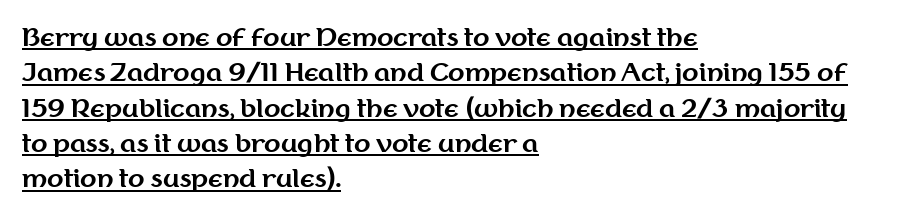
{"italic": "no", "bold": "yes", "underline": "yes", "align": "left", "line_spacing": "normal", "line_spacing_ratio": 1.47, "letter_spacing": "normal", "letter_spacing_em": 0.0, "glyph_px": 24}
